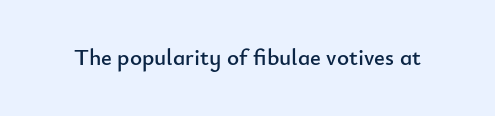
Each word holds together tightly as a unit, with standard inter-letter gaps. Posture: upright roman. The specimen omits any rule beneath the text block's lines.
